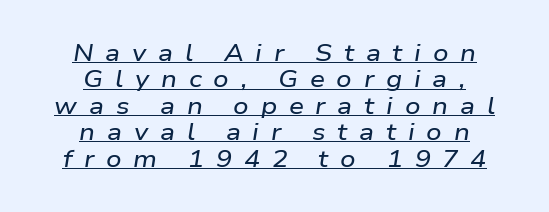
The image shows 24 px text type, italic (leaning right); set centered, tight line spacing (1.1x), unusually wide letter spacing (+0.49 em), underlined.
